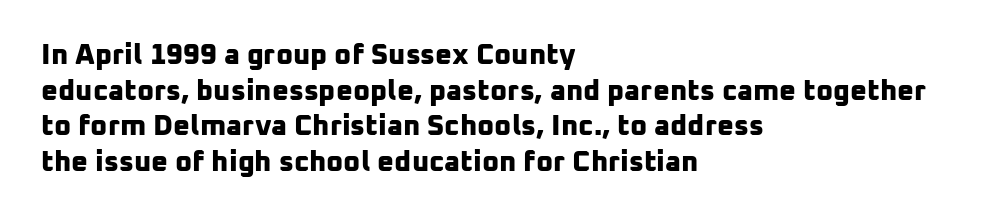
Character widths vary here, with narrow letters taking less room than wide ones. Type style note: lacks serifs. Clear beneath every line of the passage. The type is set solid horizontally, with unmodified tracking. Students, this is bold: see how much ink each stroke carries.
